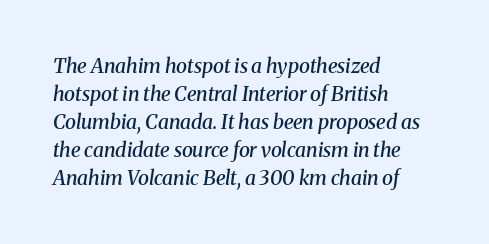
Q: Is the text bold? A: Semi-bold.
Q: Is the text italic (slanted)? A: Yes, it leans right by about 8 degrees.
Q: Is the text underlined? A: No.
Q: How is the paragraph aligned? A: Left-aligned.
Q: Is the spacing between letters normal or unusually wide? A: Normal.
Q: Is the spacing between lines tight, normal or loose? A: Normal.
